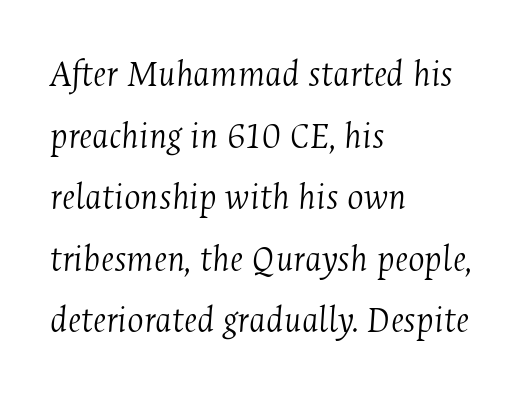
The image shows 39 px light, condensed serif type, italic (leaning right); set left-aligned, normal line spacing (1.58x), normal letter spacing, not underlined; medium stroke contrast and a medium x-height.
